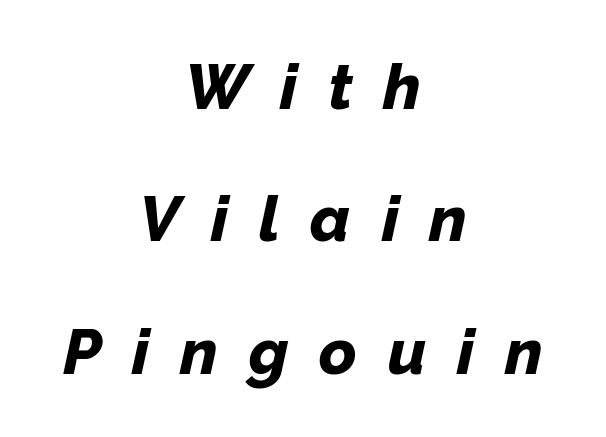
{"italic": "yes", "lean": "right", "slant_degrees": 12, "bold": "yes", "weight": "bold", "width": "normal", "stroke_contrast": "low", "x_height": "medium", "monospaced": "no", "underline": "no", "align": "center", "line_spacing": "loose", "line_spacing_ratio": 2.07, "letter_spacing": "wide", "letter_spacing_em": 0.48, "glyph_px": 64}
